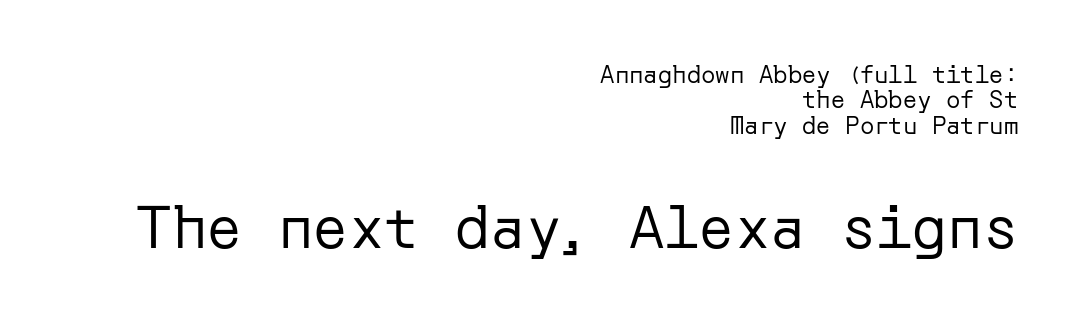
Vertical strokes here are truly vertical. To sum up the face: it is a sans, with no serifs. The line-height multiplier appears low, near solid setting. Whoever set this made the second block the dominant, larger element. The lines are quadded right. This reads as an unemphasized weight, regular at the heaviest.
